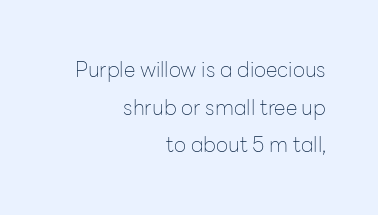
The image shows 21 px text type, upright; set right-aligned, line spacing 1.79x, normal letter spacing, not underlined.
